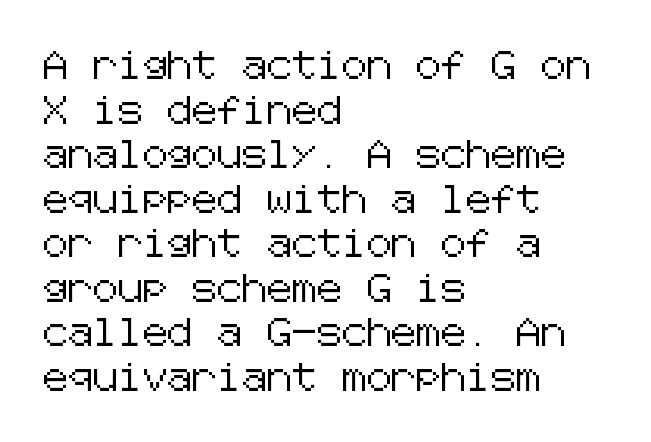
The image shows 28 px sans-serif type, upright; set left-aligned, normal line spacing (1.59x), normal letter spacing, not underlined; low stroke contrast and a medium x-height.
